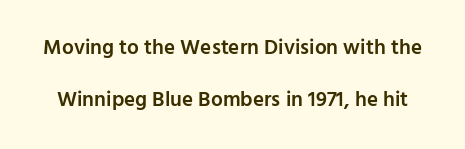
If you drew a line through each stem, it would be perfectly vertical. The rendering uses a large line-height, opening up the rows. Set as a demibold, roughly 600 on the weight scale. Descenders hang freely into open space. Characters follow at the spacing the type designer built in.
